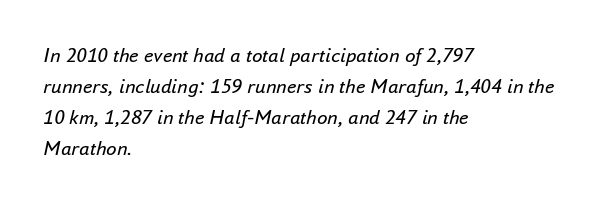
{"italic": "yes", "lean": "right", "slant_degrees": 16, "bold": "no", "underline": "no", "align": "left", "line_spacing": "normal", "line_spacing_ratio": 1.48, "letter_spacing": "normal", "letter_spacing_em": 0.0, "glyph_px": 21}
